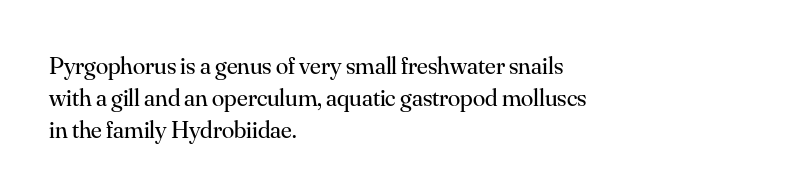
Glance below the letters and you will spot only blank space. The weight tops out at a normal text grade. Teacher's note: observe the even left margin — that is flush-left alignment. Interline gaps are of average width in this sample. In terms of posture, this sample is upright.
